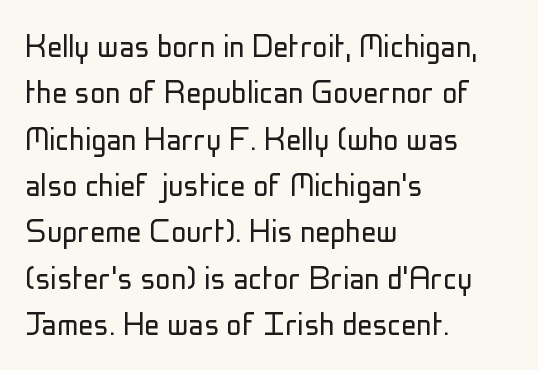
The image shows 38 px light, condensed sans-serif type, upright; set left-aligned, line spacing 1.22x, normal letter spacing, not underlined; low stroke contrast and a medium x-height.
